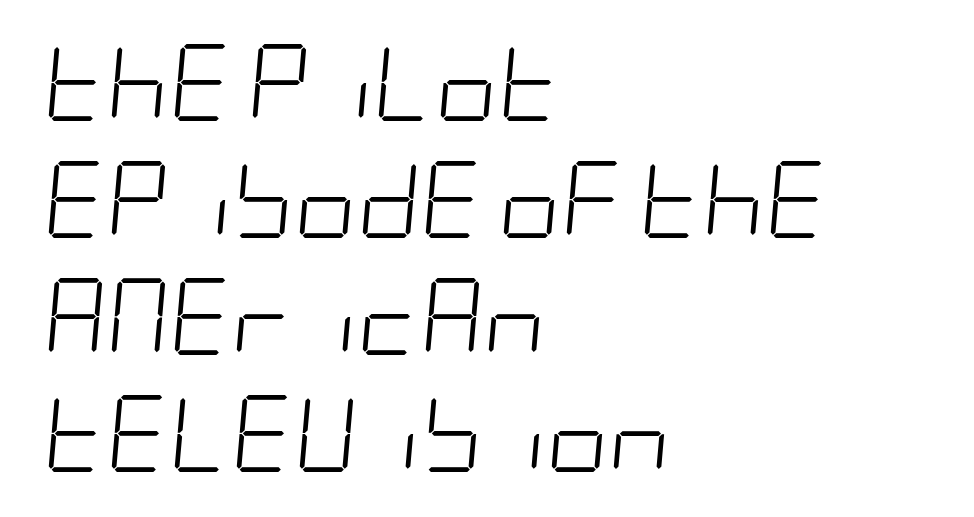
Q: Is the text bold? A: No.
Q: Is the text italic (slanted)? A: Yes, it leans right by about 5 degrees.
Q: Is the text underlined? A: No.
Q: How is the paragraph aligned? A: Left-aligned.
Q: Is the spacing between letters normal or unusually wide? A: Normal.
Q: Is the spacing between lines tight, normal or loose? A: Normal.
Q: Width (condensed, normal, or wide)? A: Condensed.
Q: Stroke contrast? A: Low.
Q: x-height? A: Large.
